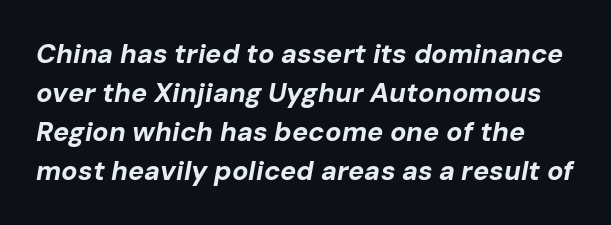
A dark, heavy texture on the line: the type is bold. Vertically, the passage feels balanced, rows spaced as you'd expect. The rendering keeps characters at their native spacing. Anything drawn beneath the words? Only blank space. Italic? Definitely — the glyphs are oblique.
